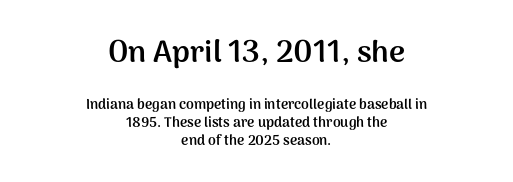
Q: Is the text bold? A: Yes.
Q: Is the text italic (slanted)? A: No, it is upright.
Q: Is the typeface a serif or a sans-serif typeface? A: Sans-serif.
Q: Is the text underlined? A: No.
Q: How is the paragraph aligned? A: Centered.
Q: Is the spacing between letters normal or unusually wide? A: Normal.
Q: Is the spacing between lines tight, normal or loose? A: Normal.
Q: Which block of text is set in a larger size, the first (top) or the second (bottom)? A: The first (top) one.
Q: Width (condensed, normal, or wide)? A: Normal.
Q: Stroke contrast? A: Medium.
Q: x-height? A: Medium.
Q: Monospaced? A: No.
